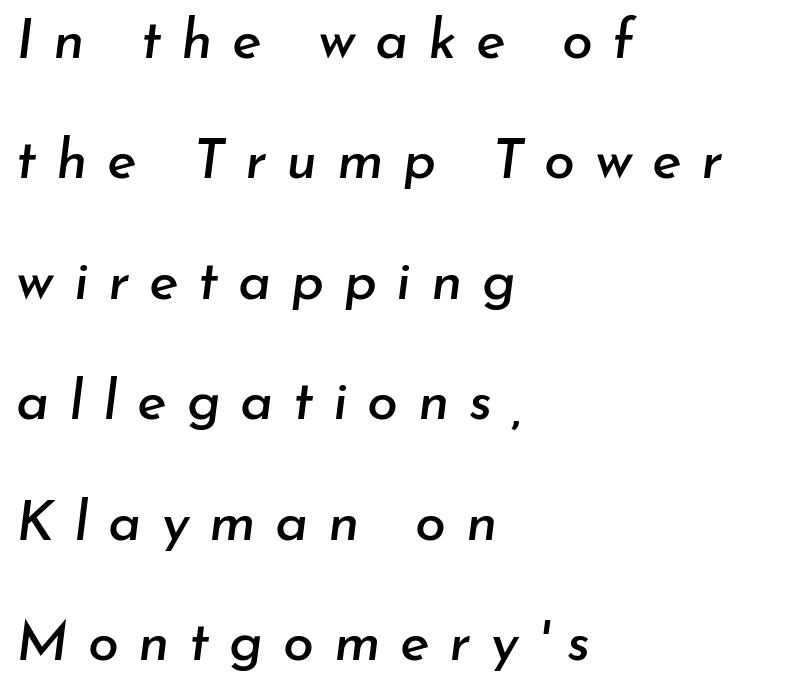
This sample trades compactness for vertical openness between lines. Rendered with sloped, italic letterforms. Check under the words: just untouched page. Where is the straight margin? On the left. Note the varied advance widths — an 'i' is clearly narrower than an 'm'.
